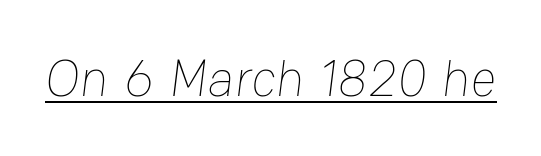
Q: Is the text bold? A: No.
Q: Is the text underlined? A: Yes.
Q: Is the spacing between letters normal or unusually wide? A: Normal.
Q: Width (condensed, normal, or wide)? A: Normal.
Q: Stroke contrast? A: Low.
Q: x-height? A: Medium.
Q: Monospaced? A: No.
